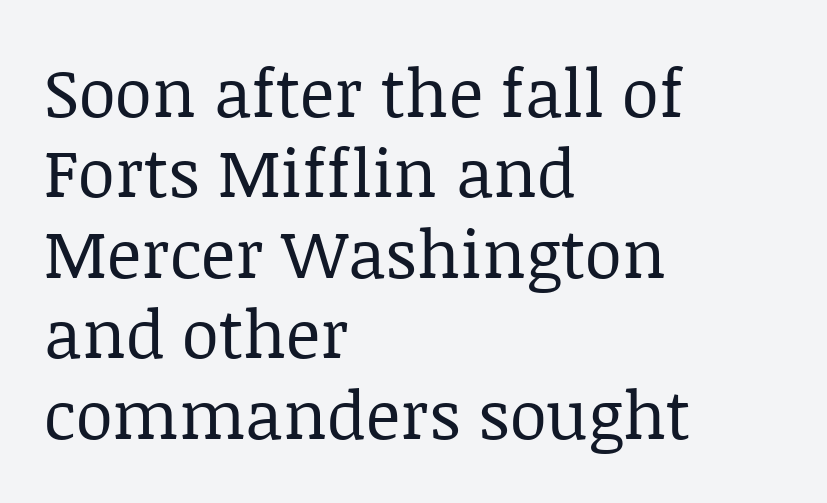
The passage shown is typeset with a serif family. Spacing verdict: proportional, widths tailored to each character. The lettering holds an erect, upright posture throughout. The words here are not underlined. There is no visible air inserted between adjacent glyphs.
